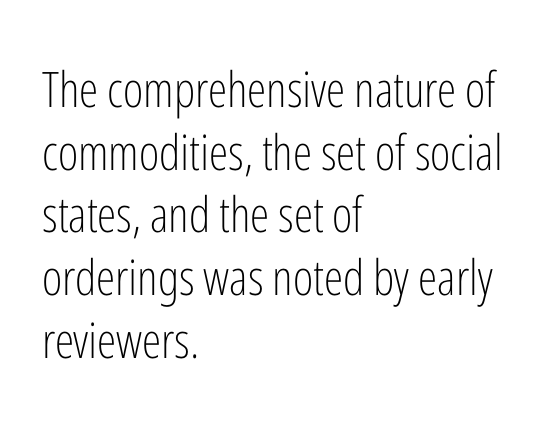
{"serif": "no", "italic": "no", "bold": "no", "weight": "light", "width": "condensed", "stroke_contrast": "low", "x_height": "medium", "monospaced": "no", "underline": "no", "align": "left", "line_spacing": "normal", "line_spacing_ratio": 1.28, "letter_spacing": "normal", "letter_spacing_em": 0.0, "glyph_px": 49}
